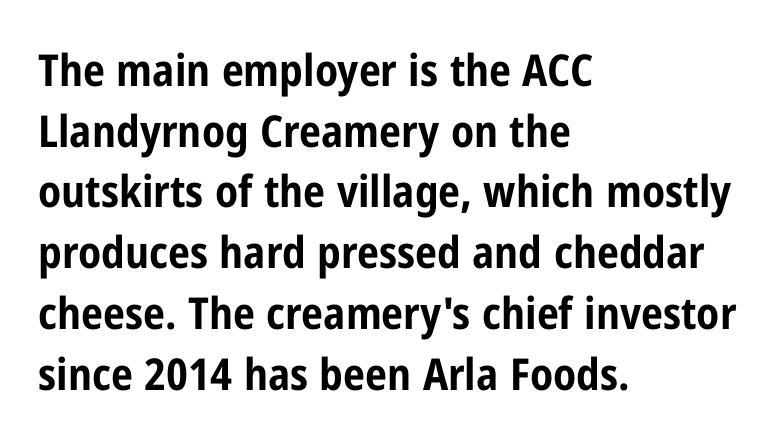
Q: Is the text bold? A: Yes.
Q: Is the text italic (slanted)? A: No, it is upright.
Q: Is the typeface a serif or a sans-serif typeface? A: Sans-serif.
Q: Is the text underlined? A: No.
Q: How is the paragraph aligned? A: Left-aligned.
Q: Is the spacing between letters normal or unusually wide? A: Normal.
Q: Is the spacing between lines tight, normal or loose? A: Normal.
Q: Width (condensed, normal, or wide)? A: Condensed.
Q: Stroke contrast? A: Low.
Q: x-height? A: Medium.
Q: Monospaced? A: No.
